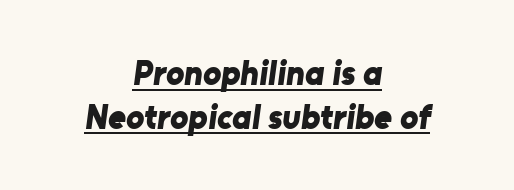
The image shows 34 px bold sans-serif type; set centered, normal line spacing (1.29x), normal letter spacing, underlined; low stroke contrast and a medium x-height.
